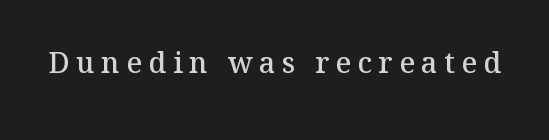
Q: Is the text bold? A: Semi-bold.
Q: Is the text italic (slanted)? A: No, it is upright.
Q: Is the typeface a serif or a sans-serif typeface? A: Serif.
Q: Is the text underlined? A: No.
Q: Is the spacing between letters normal or unusually wide? A: Unusually wide.
Q: Width (condensed, normal, or wide)? A: Normal.
Q: Stroke contrast? A: Medium.
Q: x-height? A: Medium.
Q: Monospaced? A: No.
